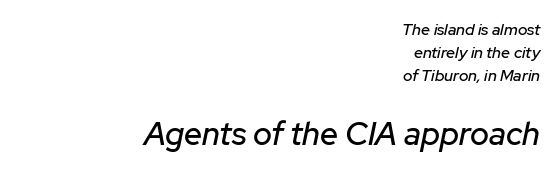
Q: Is the text italic (slanted)? A: Yes, it leans right by about 12 degrees.
Q: Is the text underlined? A: No.
Q: How is the paragraph aligned? A: Right-aligned.
Q: Is the spacing between letters normal or unusually wide? A: Normal.
Q: Is the spacing between lines tight, normal or loose? A: Normal.
Q: Which block of text is set in a larger size, the first (top) or the second (bottom)? A: The second (bottom) one.
Q: Width (condensed, normal, or wide)? A: Normal.
Q: Stroke contrast? A: Low.
Q: x-height? A: Medium.
Q: Monospaced? A: No.
